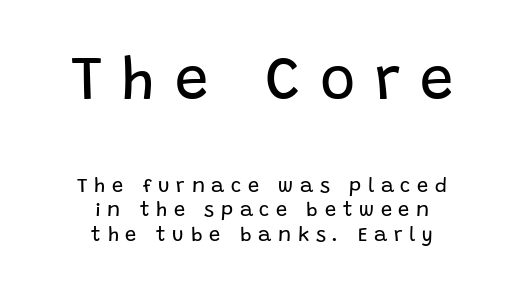
Q: Is the text bold? A: No.
Q: Is the text italic (slanted)? A: No, it is upright.
Q: Is the typeface a serif or a sans-serif typeface? A: Sans-serif.
Q: Is the text underlined? A: No.
Q: How is the paragraph aligned? A: Centered.
Q: Is the spacing between letters normal or unusually wide? A: Unusually wide.
Q: Which block of text is set in a larger size, the first (top) or the second (bottom)? A: The first (top) one.
Q: Width (condensed, normal, or wide)? A: Normal.
Q: Stroke contrast? A: Low.
Q: x-height? A: Large.
Q: Monospaced? A: No.
